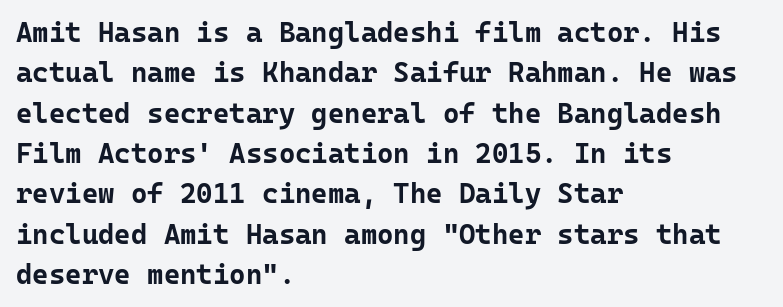
{"serif": "no", "italic": "no", "bold": "yes", "weight": "bold", "width": "normal", "stroke_contrast": "low", "x_height": "medium", "monospaced": "yes", "underline": "no", "align": "left", "line_spacing": "normal", "line_spacing_ratio": 1.44, "letter_spacing": "normal", "letter_spacing_em": 0.0, "glyph_px": 28}
